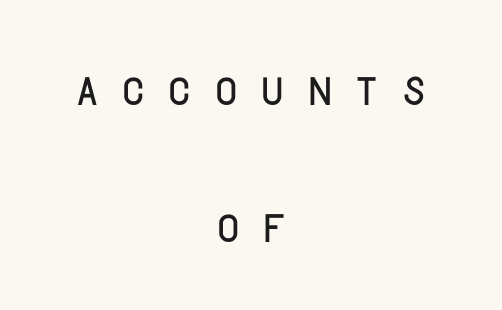
Ordinary non-slanted type is in use. Caption: multi-line text, centered on the measure. If you measured baseline to baseline, you'd find a long distance. The letters look calm and open, with moderate or lighter stems. A typesetter would call this proportional, since set widths differ per character. The designer went with a sans here, leaving each stem footless.
